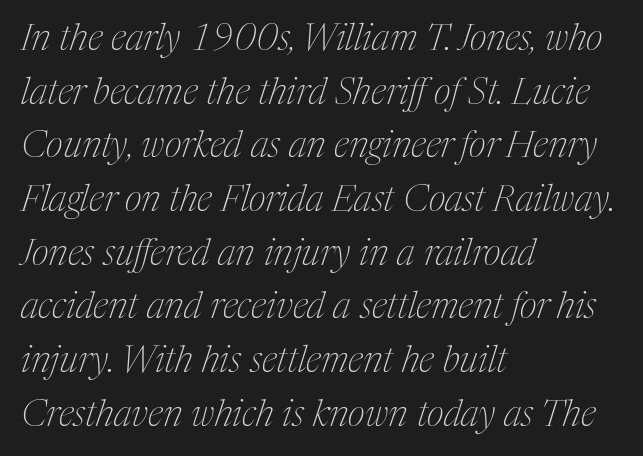
The image shows 37 px thin, condensed serif type, italic (leaning right); set left-aligned, normal line spacing (1.45x), normal letter spacing, not underlined; medium stroke contrast and a medium x-height.
